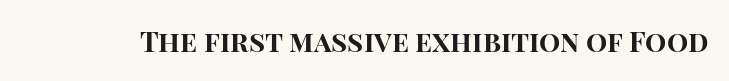
Spacing verdict: proportional, widths tailored to each character. The typeface chosen for these lines omits serifs. Descenders are the only things crossing below the line. These words are printed bold, with thick strokes throughout. When letters stand straight like this, we call the style roman or upright. The face used here is rendered with its standard letterfit.
